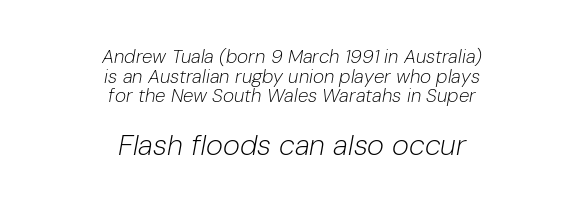
{"italic": "yes", "lean": "right", "slant_degrees": 10, "bold": "no", "weight": "light", "width": "normal", "stroke_contrast": "low", "x_height": "medium", "monospaced": "no", "underline": "no", "align": "center", "line_spacing": "tight", "line_spacing_ratio": 1.03, "letter_spacing": "normal", "letter_spacing_em": 0.0, "larger_block": "second", "size_ratio": 1.53, "glyph_px": 29}
